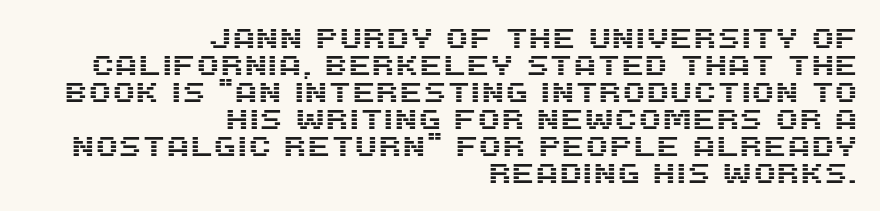
Q: Is the text italic (slanted)? A: No, it is upright.
Q: Is the text underlined? A: No.
Q: How is the paragraph aligned? A: Right-aligned.
Q: Is the spacing between letters normal or unusually wide? A: Normal.
Q: Is the spacing between lines tight, normal or loose? A: Tight.
